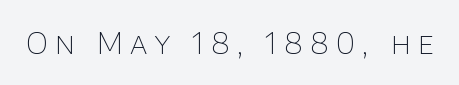
Grotesque or geometric, the face here clearly has no serifs. The space beneath each line is pristine and unruled. Caption: expanded tracking, letters set apart. The letters look calm and open, with moderate or lighter stems. Each letter keeps its own natural width here, so spacing adapts to shape. The letters stand upright; this is a roman face.
